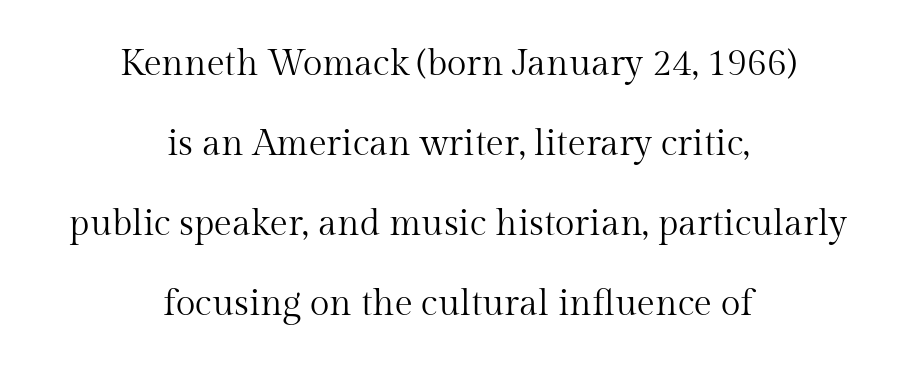
The weight tops out at a normal text grade. Layout note: lines centered. This is serif lettering, the kind often seen in printed books. Check under the words: just untouched page. The lettering holds an erect, upright posture throughout. A typesetter would call this proportional, since set widths differ per character.
